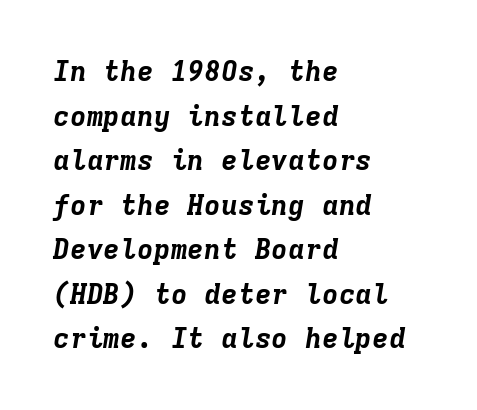
Q: Is the text bold? A: Yes.
Q: Is the text italic (slanted)? A: Yes, it leans right by about 9 degrees.
Q: Is the text underlined? A: No.
Q: How is the paragraph aligned? A: Left-aligned.
Q: Is the spacing between letters normal or unusually wide? A: Normal.
Q: Is the spacing between lines tight, normal or loose? A: Normal.
Q: Width (condensed, normal, or wide)? A: Normal.
Q: Stroke contrast? A: Low.
Q: x-height? A: Medium.
Q: Monospaced? A: Yes.
